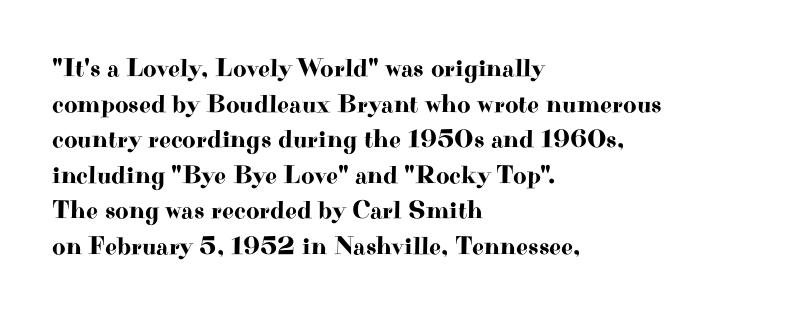
The image shows 26 px text type, upright; set left-aligned, normal line spacing (1.37x), normal letter spacing, not underlined.
